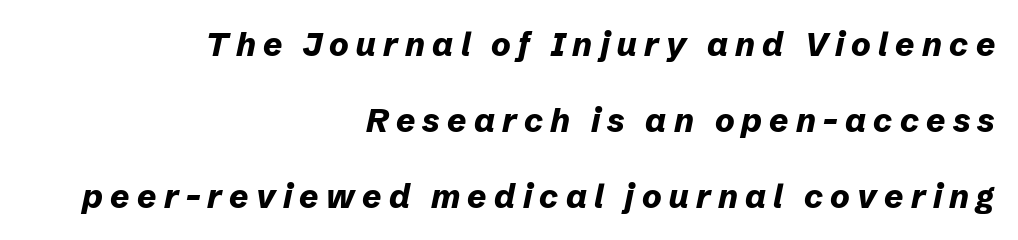
Rows of type keep a wide berth in the vertical direction. Does extra space separate the letters? Yes, quite a lot of it. Looks like regular typesetting: each glyph gets only the width it needs. Typeset ragged left — the right edge is the straight one. An italicized treatment has been applied to the whole sample. Lines of text with bare space underneath.
